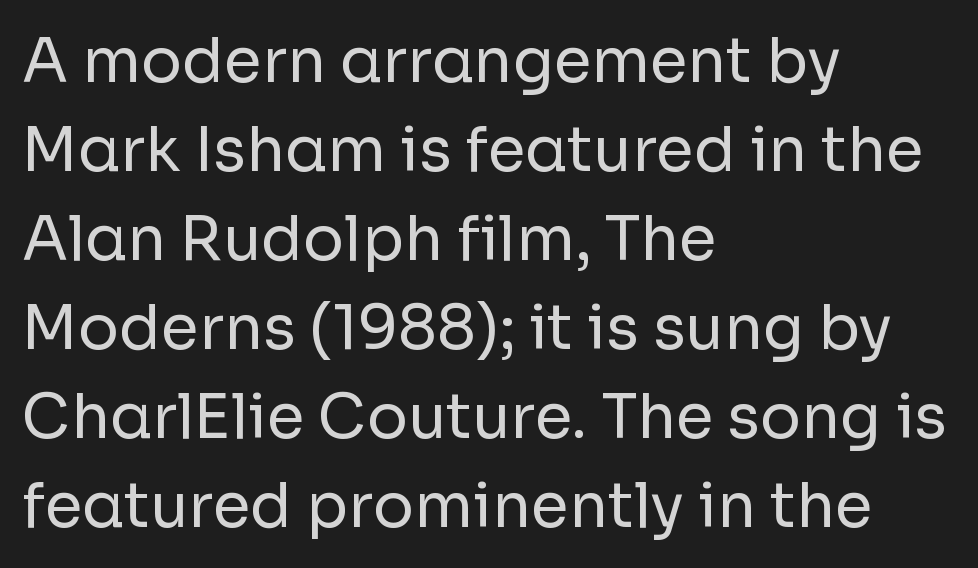
{"serif": "no", "italic": "no", "bold": "no", "weight": "regular", "width": "normal", "stroke_contrast": "low", "x_height": "medium", "monospaced": "no", "underline": "no", "align": "left", "line_spacing": "normal", "line_spacing_ratio": 1.46, "letter_spacing": "normal", "letter_spacing_em": 0.0, "glyph_px": 61}
